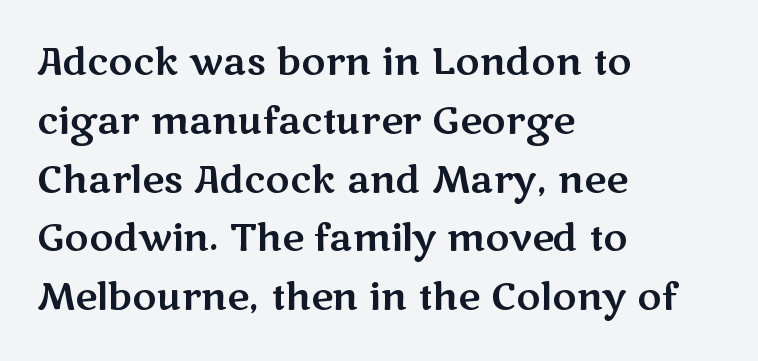
Bare-footed words on every line. Line starts are locked; line ends wander. Baseline-to-baseline distance is the conventional proportion of letter height. You can tell from the bare stems that sans-serif type was used. The passage shown is typed in a proportional face where columns would drift. When letters stand straight like this, we call the style roman or upright.
